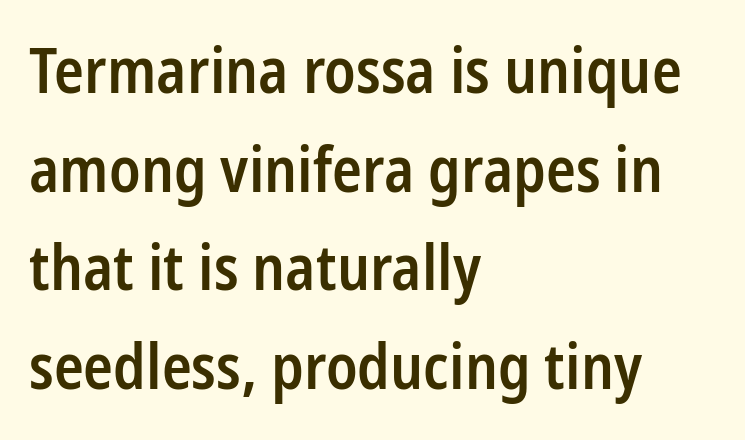
Q: Is the text bold? A: Semi-bold.
Q: Is the text italic (slanted)? A: No, it is upright.
Q: Is the typeface a serif or a sans-serif typeface? A: Sans-serif.
Q: Is the text underlined? A: No.
Q: How is the paragraph aligned? A: Left-aligned.
Q: Is the spacing between letters normal or unusually wide? A: Normal.
Q: Is the spacing between lines tight, normal or loose? A: Normal.
Q: Width (condensed, normal, or wide)? A: Condensed.
Q: Stroke contrast? A: Low.
Q: x-height? A: Medium.
Q: Monospaced? A: No.
